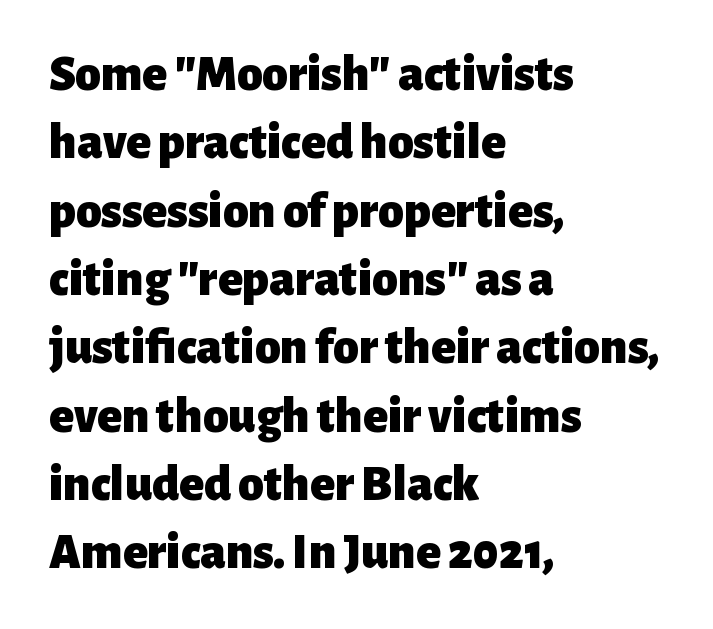
Q: Is the text bold? A: Yes.
Q: Is the text italic (slanted)? A: No, it is upright.
Q: Is the typeface a serif or a sans-serif typeface? A: Sans-serif.
Q: Is the text underlined? A: No.
Q: How is the paragraph aligned? A: Left-aligned.
Q: Is the spacing between letters normal or unusually wide? A: Normal.
Q: Is the spacing between lines tight, normal or loose? A: Normal.
Q: Width (condensed, normal, or wide)? A: Normal.
Q: Stroke contrast? A: Low.
Q: x-height? A: Medium.
Q: Monospaced? A: No.
